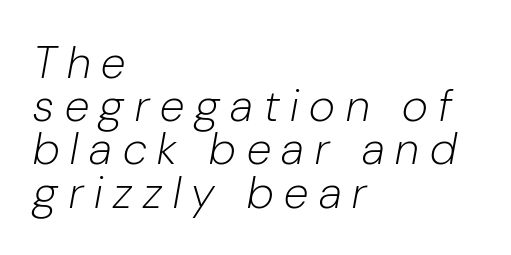
The image shows 45 px light type, italic (leaning right); set left-aligned, tight line spacing (0.96x), unusually wide letter spacing (+0.24 em), not underlined; low stroke contrast and a medium x-height.
